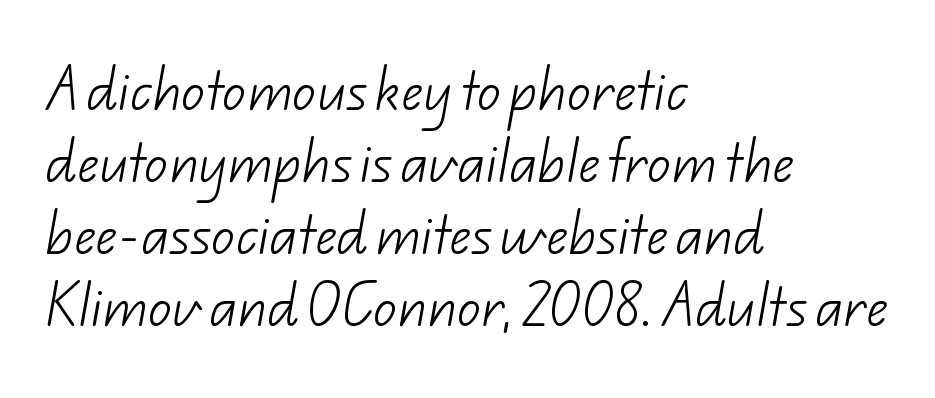
{"serif": "no", "bold": "no", "weight": "light", "width": "normal", "stroke_contrast": "low", "x_height": "small", "monospaced": "no", "underline": "no", "align": "left", "line_spacing": "normal", "line_spacing_ratio": 1.53, "letter_spacing": "normal", "letter_spacing_em": 0.0, "glyph_px": 47}
